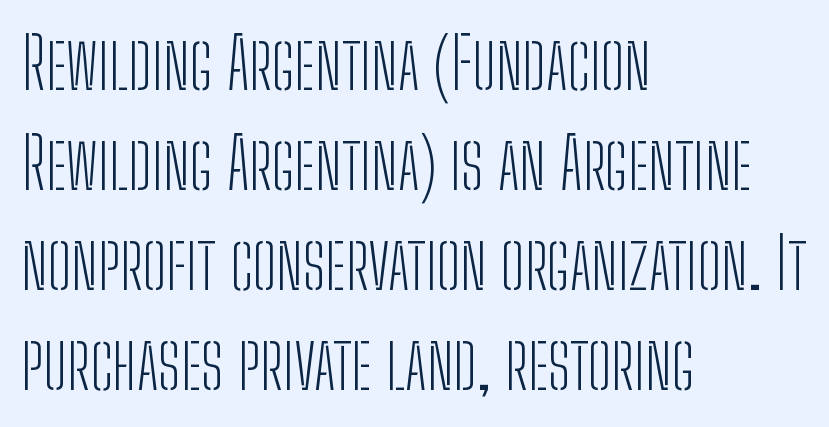
Layout note: lines flush left. The strokes are not fattened; the text isn't bold. Font category for this specimen: sans-serif. Italic: no, the glyphs are upright roman. The line-height multiplier appears to be the usual default.
